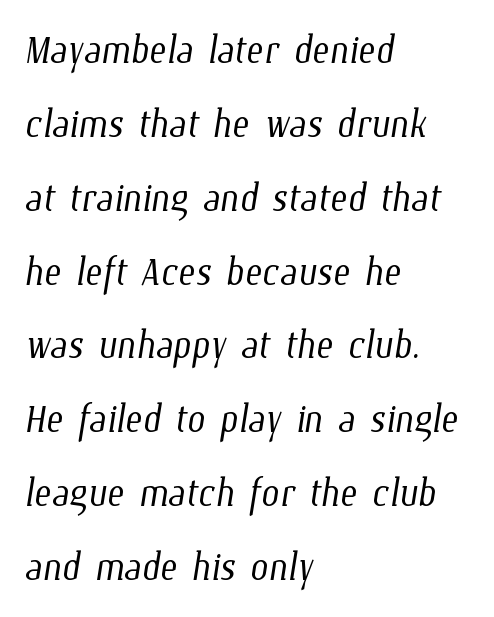
What's the leading like? Ordinary, nothing unusual. Each word holds together tightly as a unit, with standard inter-letter gaps. Do the characters align in a grid? No, the font is proportional. Caption: multi-line text, flush left, ragged right. Weight: regular or lighter. Underline: absent.
